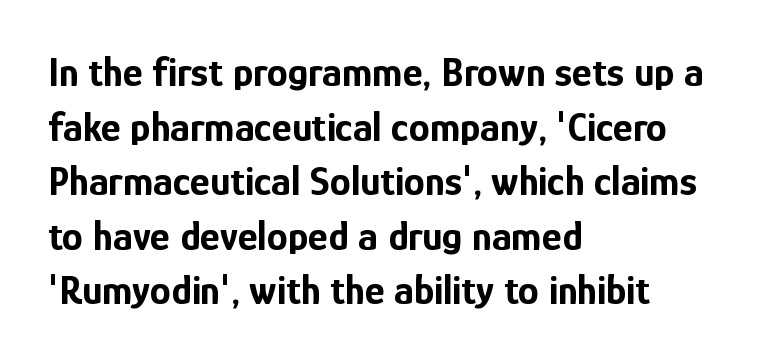
The axis of the letterforms is exactly vertical. Descender tails drop into unmarked territory. The characters display no serif detailing; their extremities are plain. One glance says typical: line gaps are just what's usual. The rendering anchors every line to the left-hand side.
